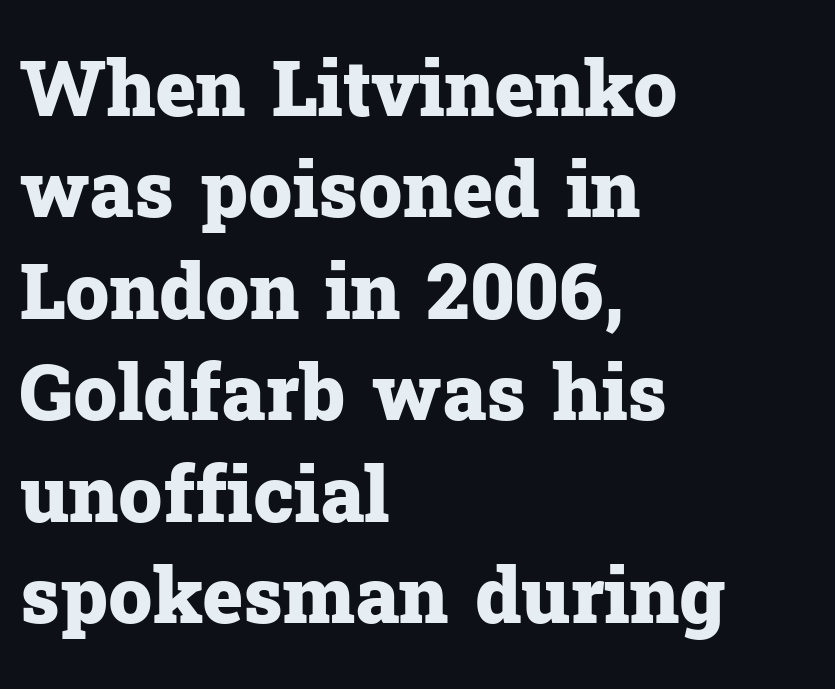
The image shows 78 px heavy serif type, upright; set left-aligned, normal line spacing (1.3x), normal letter spacing, not underlined; low stroke contrast and a medium x-height.
